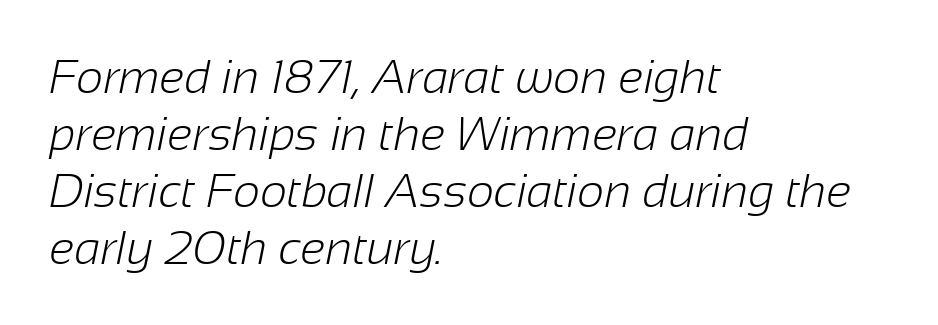
The image shows 47 px light sans-serif type; set left-aligned, line spacing 1.21x, normal letter spacing, not underlined; low stroke contrast and a medium x-height.
